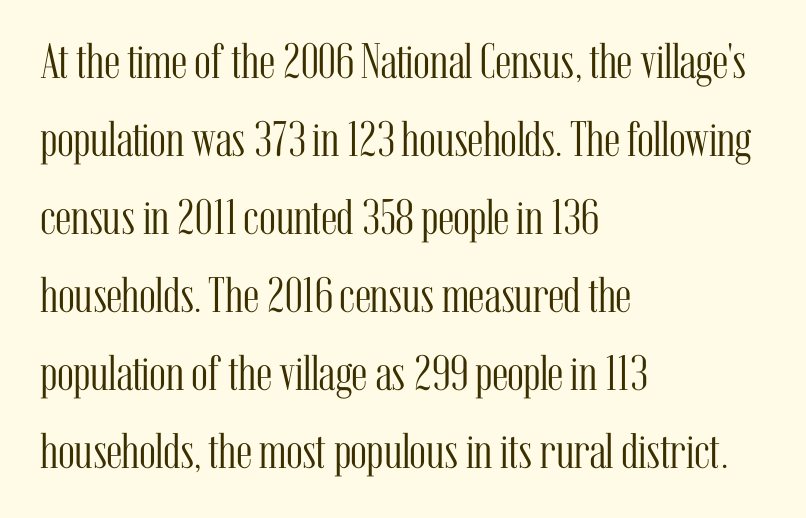
The image shows 50 px light, condensed serif type, upright; set left-aligned, normal line spacing (1.56x), normal letter spacing, not underlined; medium stroke contrast and a medium x-height.
